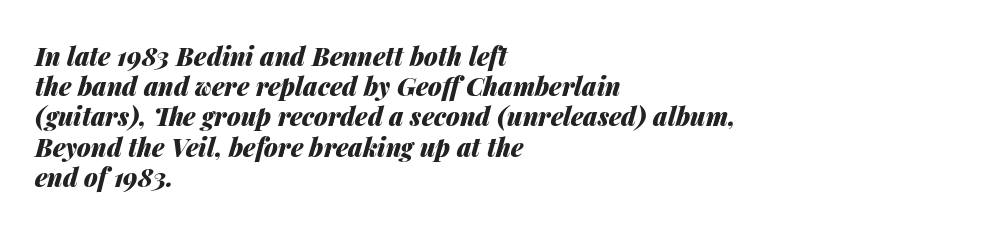
{"italic": "yes", "lean": "right", "slant_degrees": 14, "bold": "yes", "underline": "no", "align": "left", "line_spacing_ratio": 1.21, "letter_spacing": "normal", "letter_spacing_em": 0.0, "glyph_px": 25}
